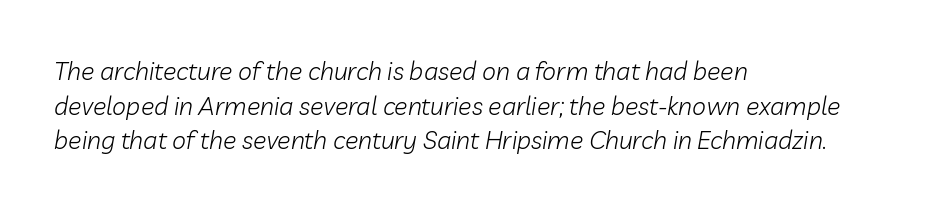
Q: Is the text bold? A: No.
Q: Is the text italic (slanted)? A: Yes, it leans right by about 10 degrees.
Q: Is the text underlined? A: No.
Q: How is the paragraph aligned? A: Left-aligned.
Q: Is the spacing between letters normal or unusually wide? A: Normal.
Q: Is the spacing between lines tight, normal or loose? A: Normal.
